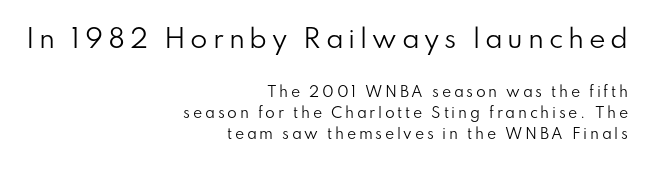
When letters stand straight like this, we call the style roman or upright. Typesetter's note — upper block bumped up in size, lower block left smaller. Horizontally, the lines are justified to the trailing edge only. The rows are spaced the way most documents space them.
